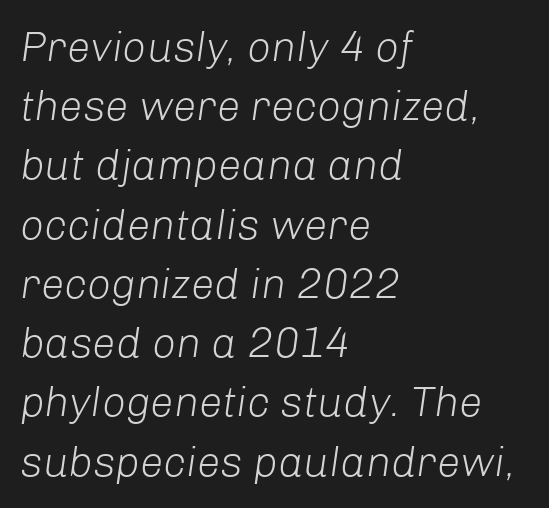
The text block is weighted toward the left margin, trailing off unevenly rightward. A clean baseline with only descenders dipping below it. The whole block is typeset with a tilt. Is the stroke heavy? The answer is a plain regular-or-lighter. Evenly set lines give the paragraph a standard silhouette. In terms of letterspacing, this is plain default setting.
